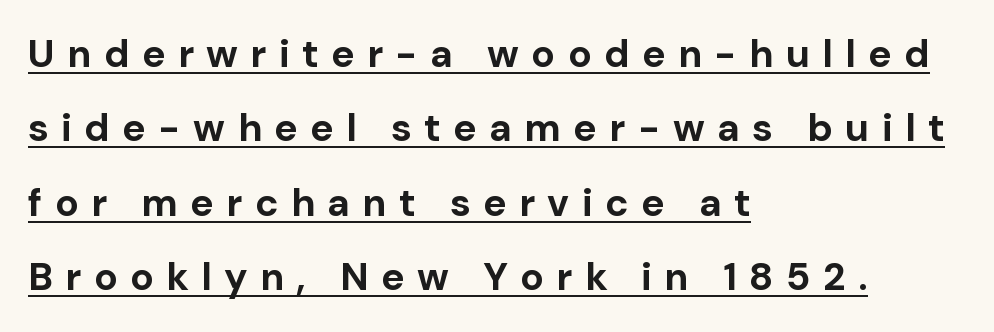
Q: Is the text bold? A: Yes.
Q: Is the text italic (slanted)? A: No, it is upright.
Q: Is the typeface a serif or a sans-serif typeface? A: Sans-serif.
Q: Is the text underlined? A: Yes.
Q: How is the paragraph aligned? A: Left-aligned.
Q: Is the spacing between letters normal or unusually wide? A: Unusually wide.
Q: Is the spacing between lines tight, normal or loose? A: Loose.
Q: Width (condensed, normal, or wide)? A: Normal.
Q: Stroke contrast? A: Low.
Q: x-height? A: Medium.
Q: Monospaced? A: No.
